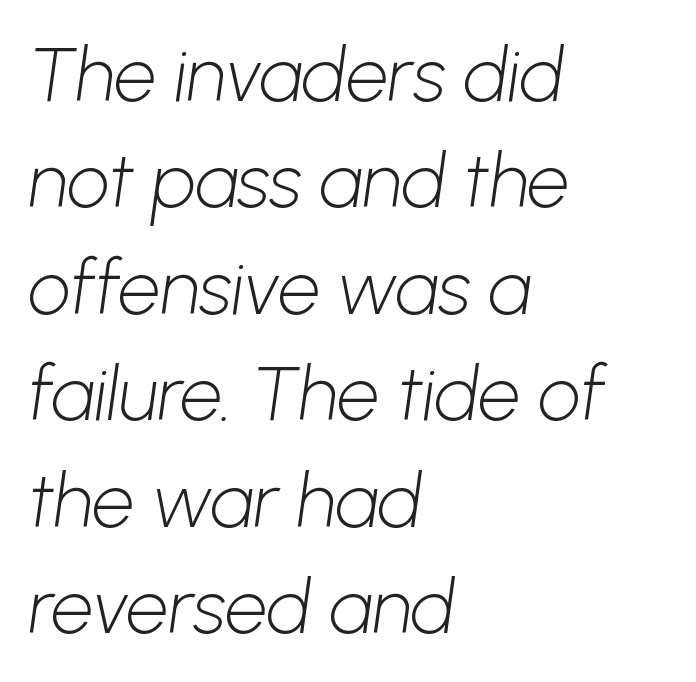
{"serif": "no", "bold": "no", "weight": "light", "width": "normal", "stroke_contrast": "low", "x_height": "medium", "monospaced": "no", "underline": "no", "align": "left", "line_spacing": "normal", "line_spacing_ratio": 1.42, "letter_spacing": "normal", "letter_spacing_em": 0.0, "glyph_px": 75}
